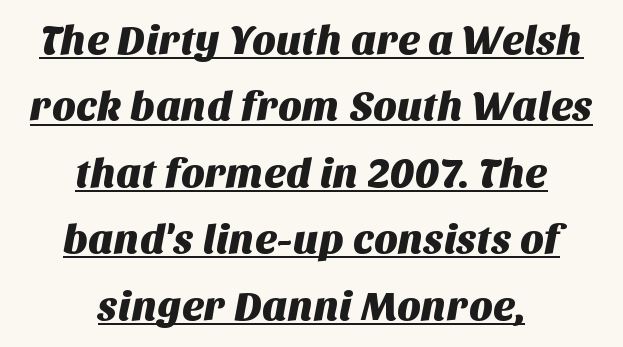
Q: Is the typeface a serif or a sans-serif typeface? A: Sans-serif.
Q: Is the text underlined? A: Yes.
Q: How is the paragraph aligned? A: Centered.
Q: Is the spacing between letters normal or unusually wide? A: Normal.
Q: Is the spacing between lines tight, normal or loose? A: Normal.
Q: Width (condensed, normal, or wide)? A: Normal.
Q: Stroke contrast? A: Medium.
Q: x-height? A: Large.
Q: Monospaced? A: No.
